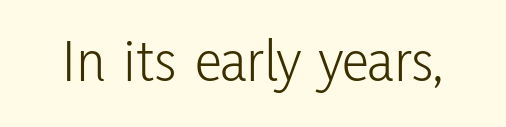
The gap between lines stays unmarked. Type style note: lacks serifs. Heaviness? Minimal to ordinary, like unemphasized prose. Tracking here is standard; glyphs follow each other at the usual distance. The letters stand straight up with perfectly vertical stems.
